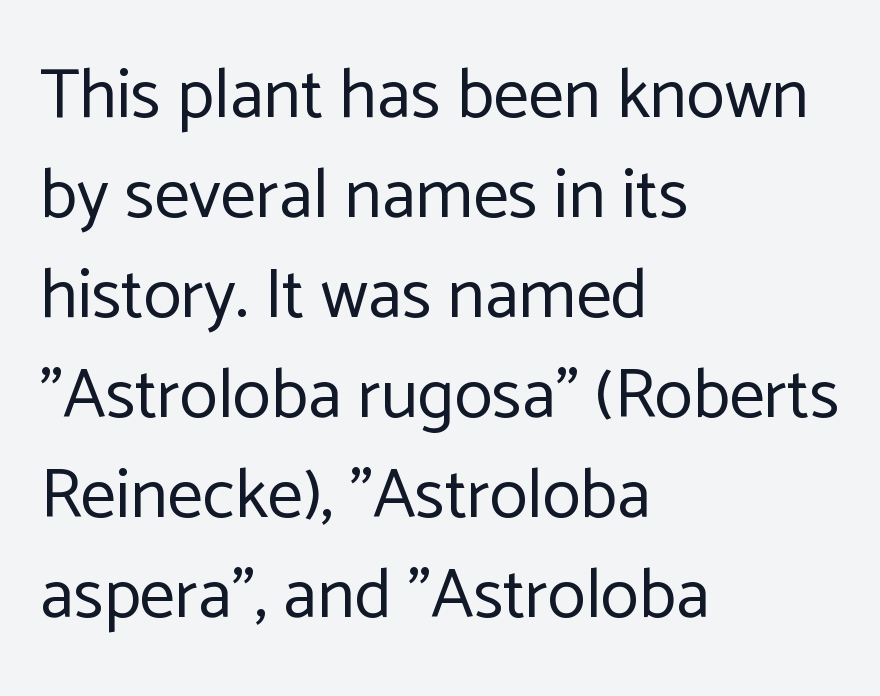
Q: Is the text bold? A: No.
Q: Is the text italic (slanted)? A: No, it is upright.
Q: Is the typeface a serif or a sans-serif typeface? A: Sans-serif.
Q: Is the text underlined? A: No.
Q: How is the paragraph aligned? A: Left-aligned.
Q: Is the spacing between letters normal or unusually wide? A: Normal.
Q: Is the spacing between lines tight, normal or loose? A: Normal.
Q: Width (condensed, normal, or wide)? A: Normal.
Q: Stroke contrast? A: Low.
Q: x-height? A: Medium.
Q: Monospaced? A: No.
